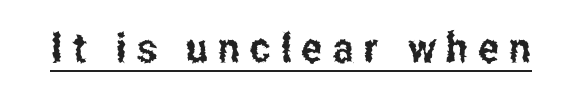
These characters rest on top of a visible drawn line. Proportional: the letters do not fall into vertical columns. Does the lettering tilt? It doesn't — this is upright. Letter spacing: wide. The letters carry no serifs — their stems end cleanly without finishing strokes.
